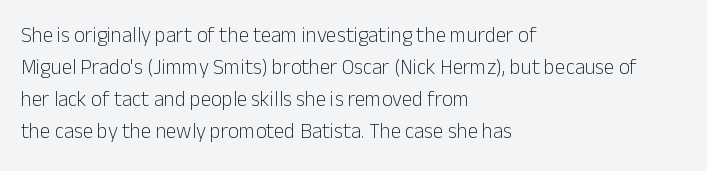
Vertical strokes here are truly vertical. The paragraph has a hard left edge and a soft right edge. The rendering uses a moderate line-height, typical for paragraphs. The cut favours lightness, reaching ordinary text weight at its darkest.
